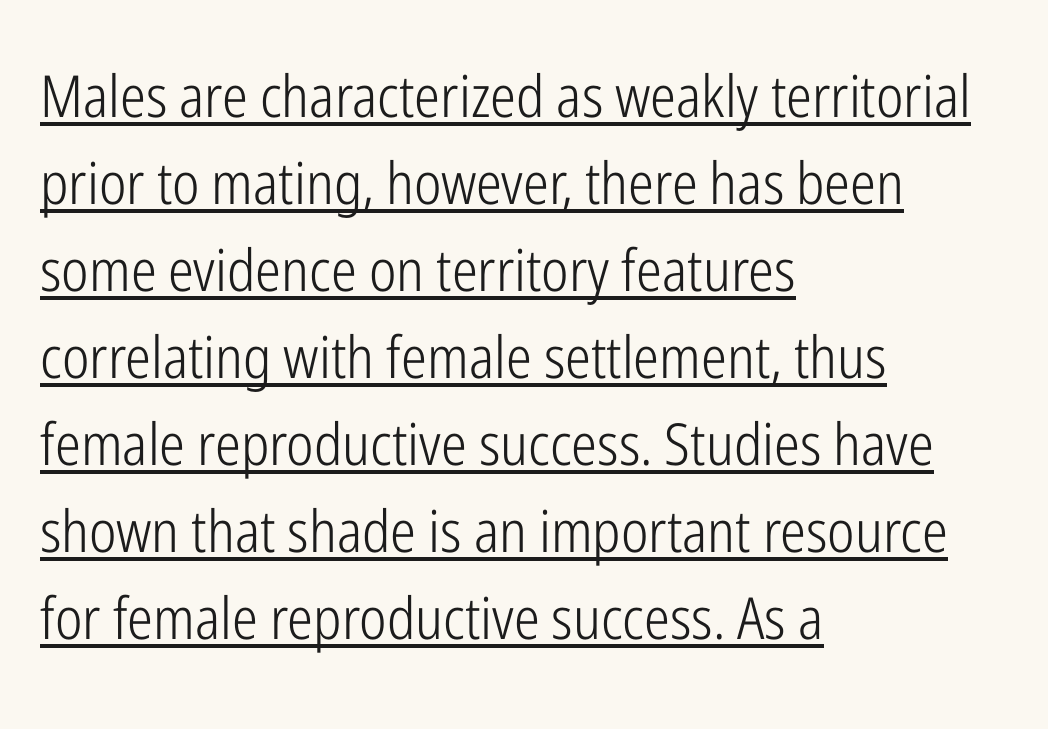
{"serif": "no", "italic": "no", "bold": "no", "weight": "light", "width": "condensed", "stroke_contrast": "low", "x_height": "medium", "monospaced": "no", "underline": "yes", "align": "left", "line_spacing": "normal", "line_spacing_ratio": 1.5, "letter_spacing": "normal", "letter_spacing_em": 0.0, "glyph_px": 58}
